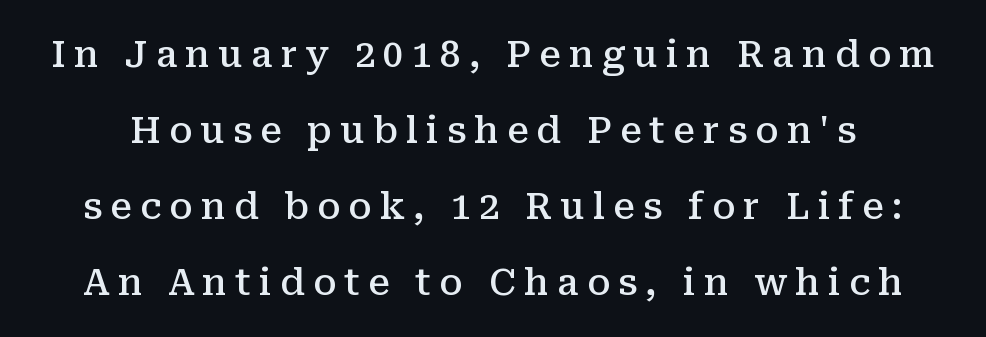
Q: Is the text bold? A: Semi-bold.
Q: Is the text italic (slanted)? A: No, it is upright.
Q: Is the typeface a serif or a sans-serif typeface? A: Serif.
Q: Is the text underlined? A: No.
Q: Is the spacing between letters normal or unusually wide? A: Unusually wide.
Q: Is the spacing between lines tight, normal or loose? A: Loose.
Q: Width (condensed, normal, or wide)? A: Normal.
Q: Stroke contrast? A: Medium.
Q: x-height? A: Medium.
Q: Monospaced? A: No.
